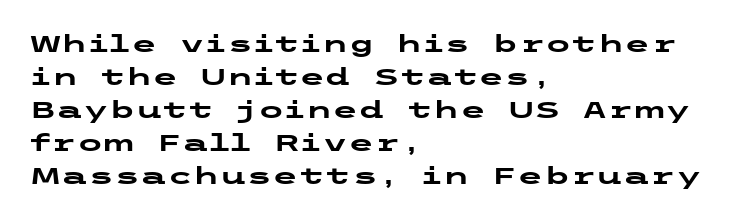
The image shows 24 px bold type, upright; set left-aligned, normal line spacing (1.38x), normal letter spacing, not underlined.
